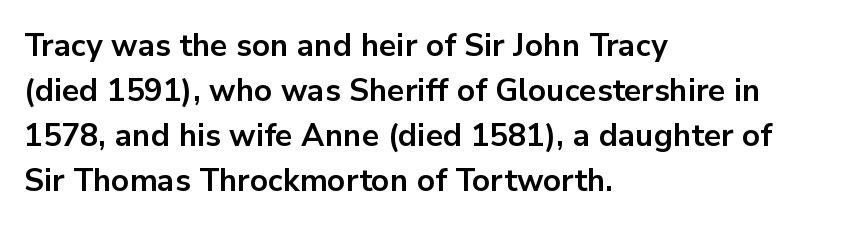
Plain, unruled lines of type. Honestly, the row spacing looks completely unremarkable. Heavy, bold letterforms. No italicization has been applied; the sample stays upright. The face used here is proportionally spaced, like ordinary book or web type. The gaps between neighbouring characters are ordinary and unremarkable.
